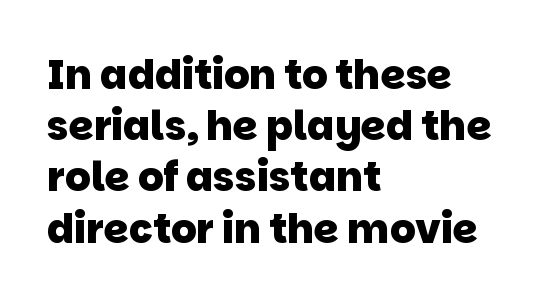
Q: Is the text bold? A: Yes.
Q: Is the typeface a serif or a sans-serif typeface? A: Sans-serif.
Q: Is the text underlined? A: No.
Q: How is the paragraph aligned? A: Left-aligned.
Q: Is the spacing between letters normal or unusually wide? A: Normal.
Q: Is the spacing between lines tight, normal or loose? A: Normal.
Q: Width (condensed, normal, or wide)? A: Normal.
Q: Stroke contrast? A: Low.
Q: x-height? A: Large.
Q: Monospaced? A: No.
